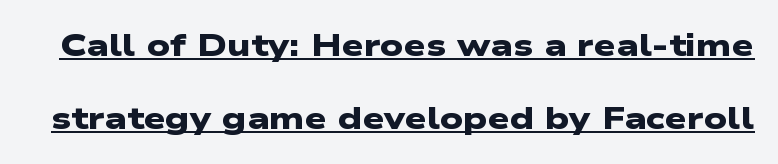
The image shows 31 px heavy, wide sans-serif type; set loose line spacing (2.34x), normal letter spacing, underlined; low stroke contrast and a medium x-height.
